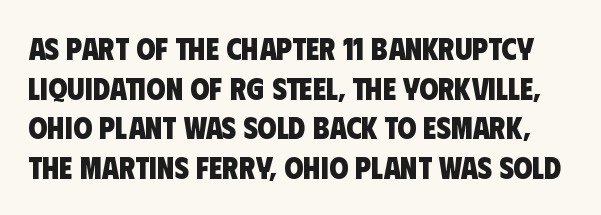
{"serif": "no", "bold": "yes", "weight": "heavy", "width": "condensed", "stroke_contrast": "low", "x_height": "large", "monospaced": "no", "underline": "no", "line_spacing": "normal", "line_spacing_ratio": 1.28, "letter_spacing": "normal", "letter_spacing_em": 0.0, "glyph_px": 31}
